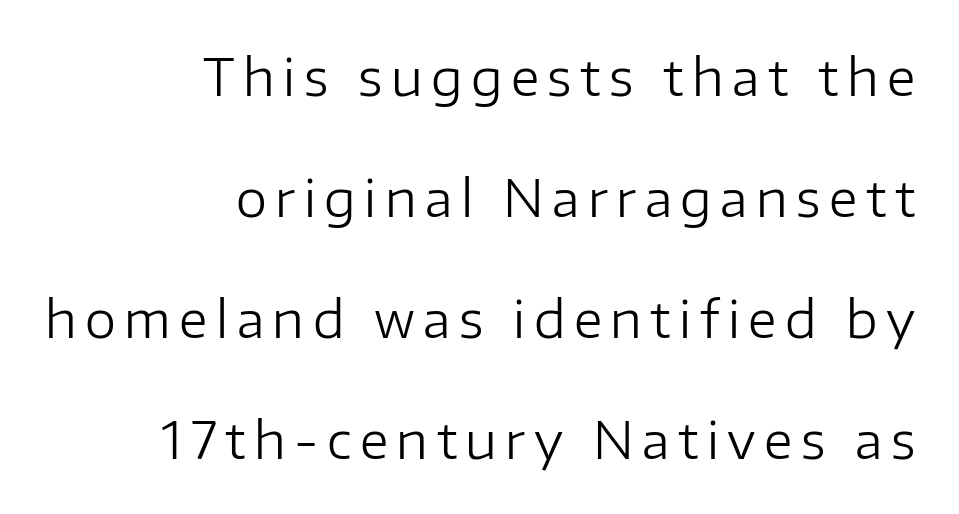
Is the type heavy? It reads as light-to-regular instead. Beneath every word, the page is bare. Every character sits straight up, as roman type does. Proportional: the letters do not fall into vertical columns. Vertically, the passage feels expansive, rows floating well apart. Horizontal alignment here is rightward, an uncommon choice for prose.
